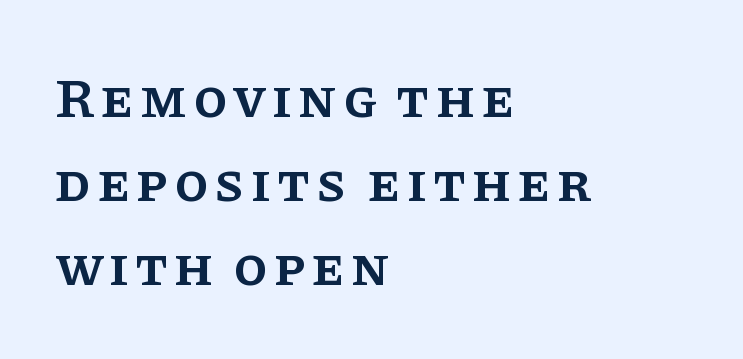
Observe the serifs anchoring each vertical stroke in this sample. Just letters on the line, the space beneath them empty. Caption: multi-line text, flush left, ragged right. On the weight axis this lands at semibold, roughly 600. This is roman type, the default non-slanted kind.
